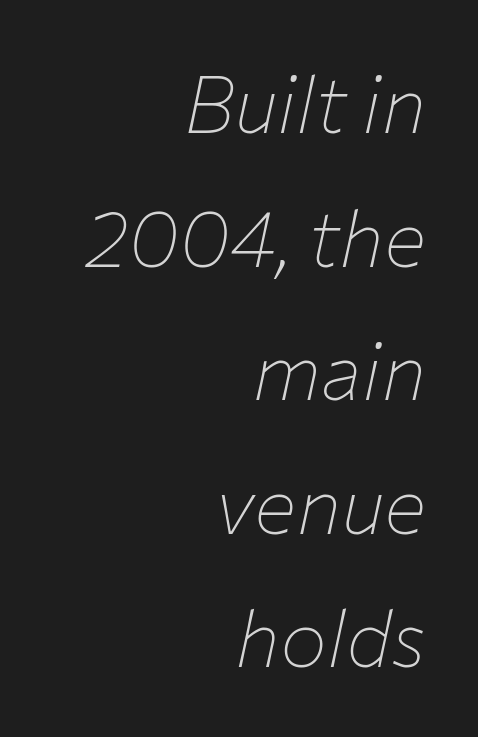
Think standard paragraph weight, or any step lighter than that. Quick note: interline space is typical. Teacher's note: observe the even right margin — that is flush-right alignment. The line texture is even and compact thanks to regular tracking. Designer's note — italics engaged.
